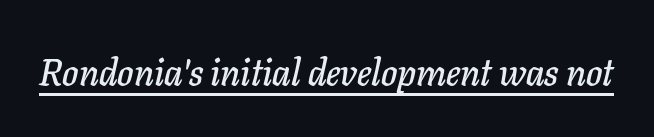
{"italic": "yes", "lean": "right", "slant_degrees": 11, "width": "normal", "stroke_contrast": "low", "x_height": "medium", "monospaced": "no", "underline": "yes", "letter_spacing": "normal", "letter_spacing_em": 0.0, "glyph_px": 37}
